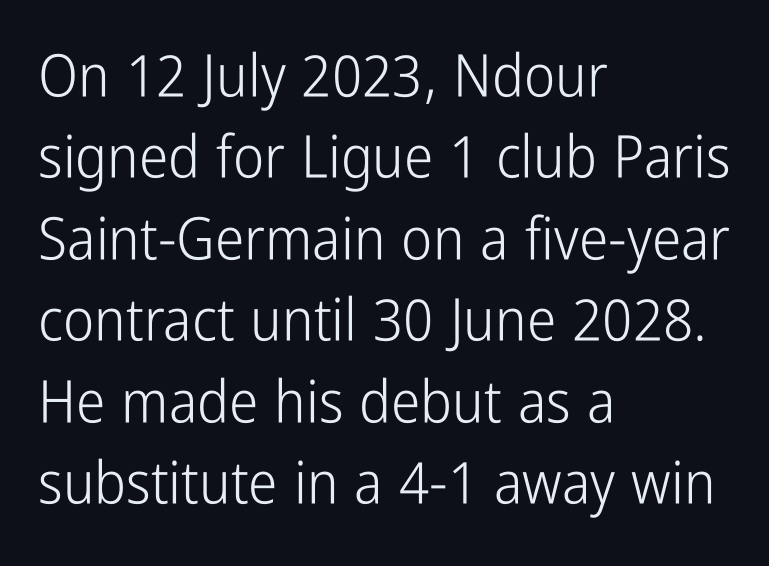
{"serif": "no", "italic": "no", "bold": "no", "weight": "light", "width": "condensed", "stroke_contrast": "low", "x_height": "medium", "monospaced": "no", "underline": "no", "align": "left", "line_spacing": "normal", "line_spacing_ratio": 1.38, "letter_spacing": "normal", "letter_spacing_em": 0.0, "glyph_px": 59}
